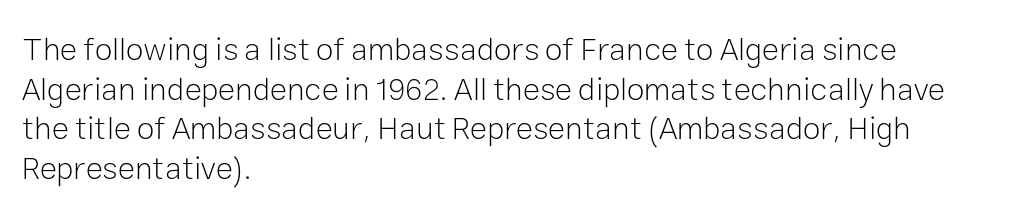
{"serif": "no", "italic": "no", "bold": "no", "weight": "light", "width": "normal", "stroke_contrast": "low", "x_height": "medium", "monospaced": "no", "underline": "no", "align": "left", "line_spacing_ratio": 1.24, "letter_spacing": "normal", "letter_spacing_em": 0.0, "glyph_px": 32}
